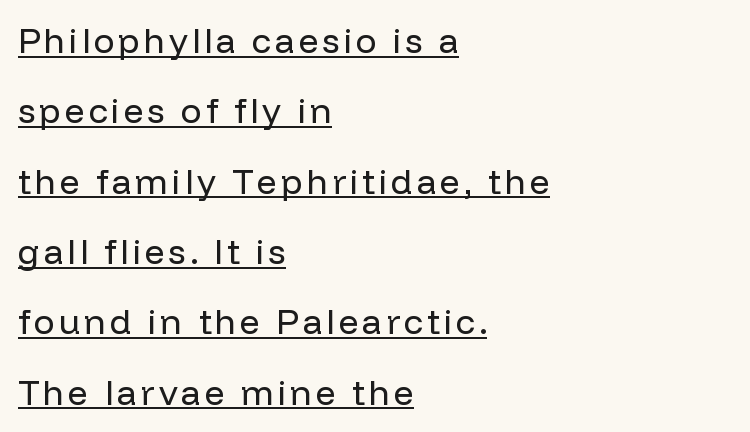
Honestly, the rows look like they've been pulled way apart. This is the regular roman posture of the typeface. Serif or sans? Sans — the stroke terminals are bare. Character widths vary here, with narrow letters taking less room than wide ones. No chunkiness to these letters — they're not bold.
